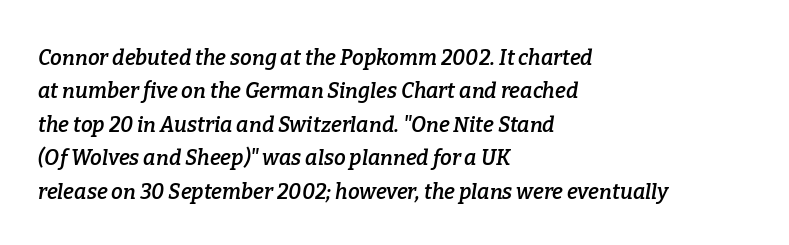
{"italic": "yes", "lean": "right", "slant_degrees": 9, "bold": "semi", "underline": "no", "align": "left", "line_spacing": "normal", "line_spacing_ratio": 1.59, "letter_spacing": "normal", "letter_spacing_em": 0.0, "glyph_px": 21}
